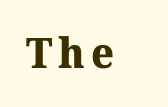
Proportional: the letters do not fall into vertical columns. Is there any slant? The stems are plumb. Is this a sans? No — the strokes have serifs. Every letter is thick-stroked: bold, no question.
